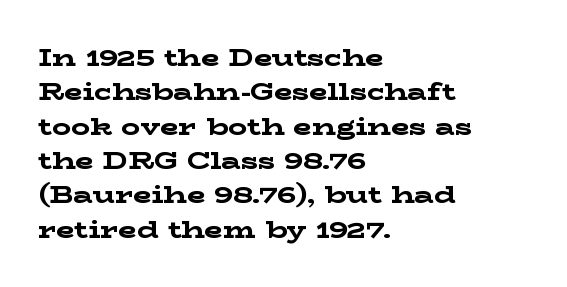
Q: Is the text bold? A: Yes.
Q: Is the text italic (slanted)? A: No, it is upright.
Q: Is the text underlined? A: No.
Q: How is the paragraph aligned? A: Left-aligned.
Q: Is the spacing between letters normal or unusually wide? A: Normal.
Q: Is the spacing between lines tight, normal or loose? A: Normal.
